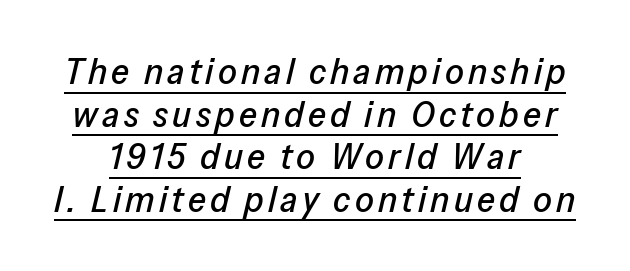
Looks like someone drew a line under every word here. Is the type slanted? Yes — the strokes lean at a clear angle. The passage shown is typed in a proportional face where columns would drift. This block would grow much taller if given ordinary leading; it's compressed now.
